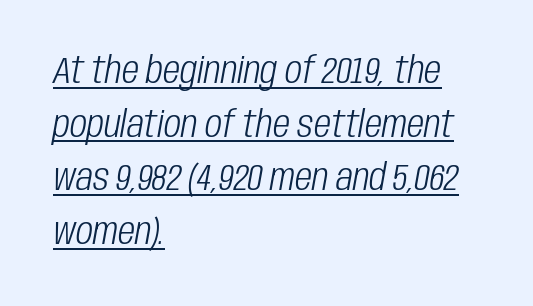
Q: Is the text bold? A: No.
Q: Is the text italic (slanted)? A: Yes, it leans right by about 10 degrees.
Q: Is the text underlined? A: Yes.
Q: How is the paragraph aligned? A: Left-aligned.
Q: Is the spacing between letters normal or unusually wide? A: Normal.
Q: Is the spacing between lines tight, normal or loose? A: Normal.
Q: Width (condensed, normal, or wide)? A: Condensed.
Q: Stroke contrast? A: Low.
Q: x-height? A: Large.
Q: Monospaced? A: No.
